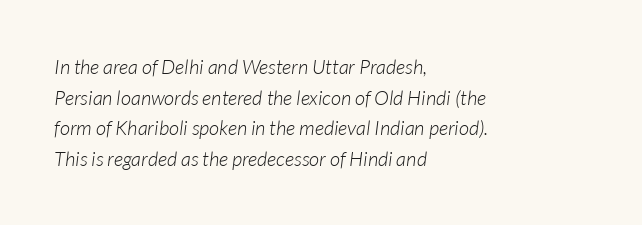
Q: Is the text bold? A: No.
Q: Is the text italic (slanted)? A: Yes, it leans right by about 7 degrees.
Q: Is the text underlined? A: No.
Q: How is the paragraph aligned? A: Left-aligned.
Q: Is the spacing between letters normal or unusually wide? A: Normal.
Q: Is the spacing between lines tight, normal or loose? A: Normal.
